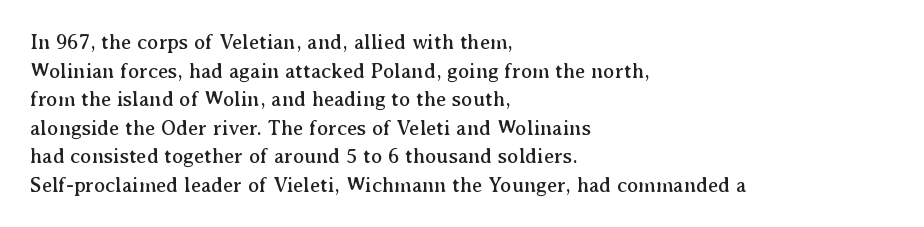
{"italic": "no", "underline": "no", "align": "left", "line_spacing": "normal", "line_spacing_ratio": 1.36, "letter_spacing": "normal", "letter_spacing_em": 0.0, "glyph_px": 21}
